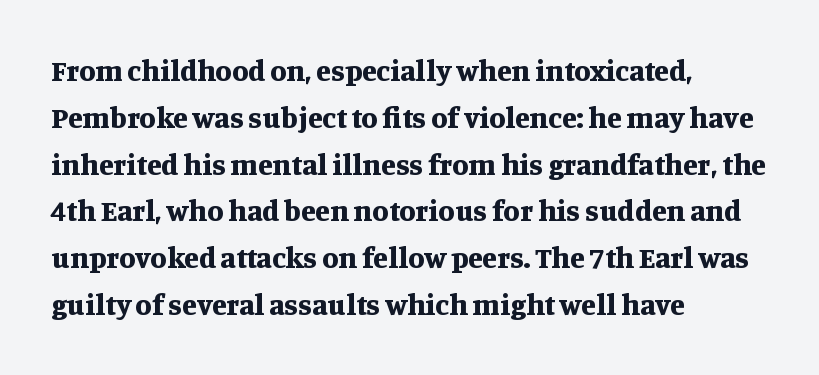
The image shows 30 px bold serif type, upright; set left-aligned, normal line spacing (1.56x), normal letter spacing, not underlined; medium stroke contrast and a large x-height.
